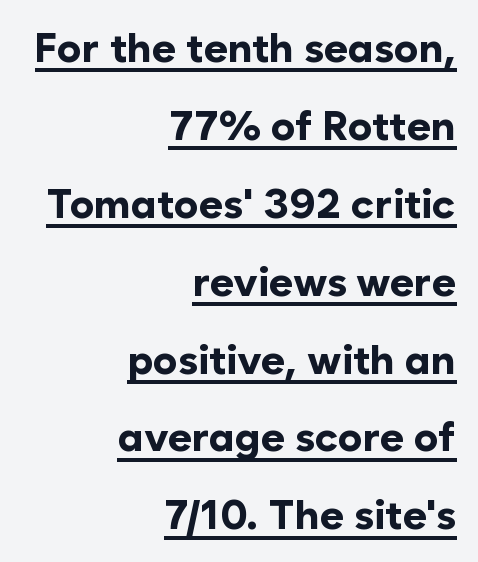
Q: Is the text bold? A: Yes.
Q: Is the text italic (slanted)? A: No, it is upright.
Q: Is the typeface a serif or a sans-serif typeface? A: Sans-serif.
Q: Is the text underlined? A: Yes.
Q: How is the paragraph aligned? A: Right-aligned.
Q: Is the spacing between letters normal or unusually wide? A: Normal.
Q: Is the spacing between lines tight, normal or loose? A: Loose.
Q: Width (condensed, normal, or wide)? A: Normal.
Q: Stroke contrast? A: Low.
Q: x-height? A: Medium.
Q: Monospaced? A: No.
